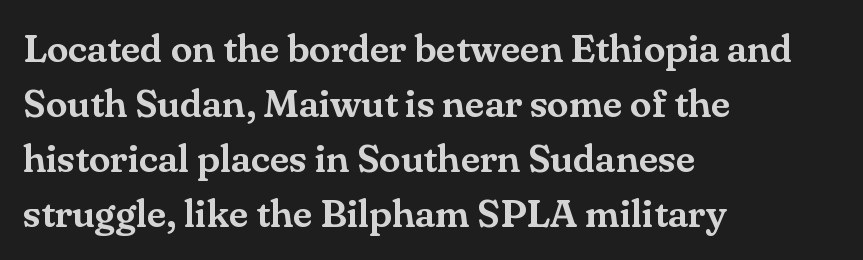
The image shows 39 px serif type, upright; set left-aligned, normal line spacing (1.41x), normal letter spacing, not underlined; medium stroke contrast and a small x-height.
